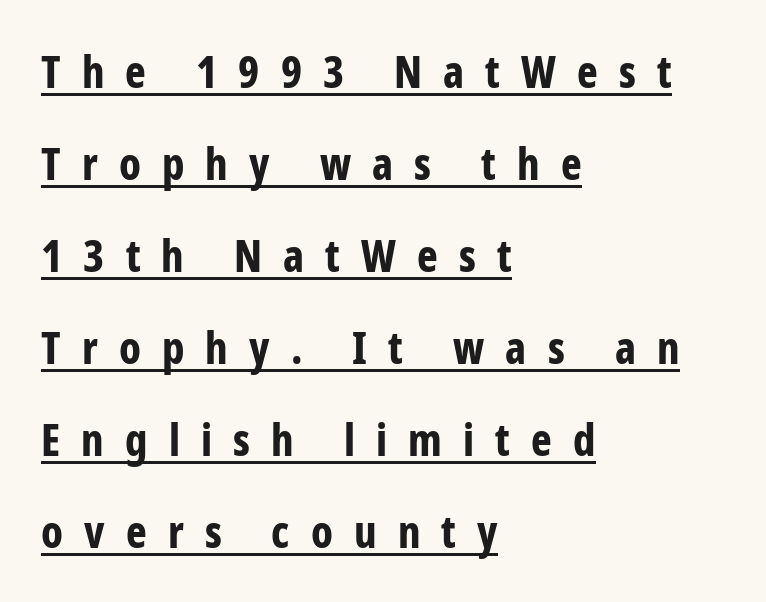
Q: Is the text bold? A: Yes.
Q: Is the text italic (slanted)? A: No, it is upright.
Q: Is the typeface a serif or a sans-serif typeface? A: Sans-serif.
Q: Is the text underlined? A: Yes.
Q: How is the paragraph aligned? A: Left-aligned.
Q: Is the spacing between letters normal or unusually wide? A: Unusually wide.
Q: Is the spacing between lines tight, normal or loose? A: Loose.
Q: Width (condensed, normal, or wide)? A: Condensed.
Q: Stroke contrast? A: Low.
Q: x-height? A: Medium.
Q: Monospaced? A: No.
